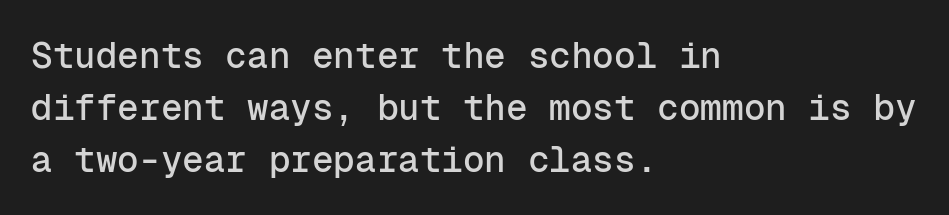
The image shows 36 px sans-serif type, upright, monospaced; set left-aligned, normal line spacing (1.45x), normal letter spacing, not underlined; low stroke contrast and a medium x-height.
